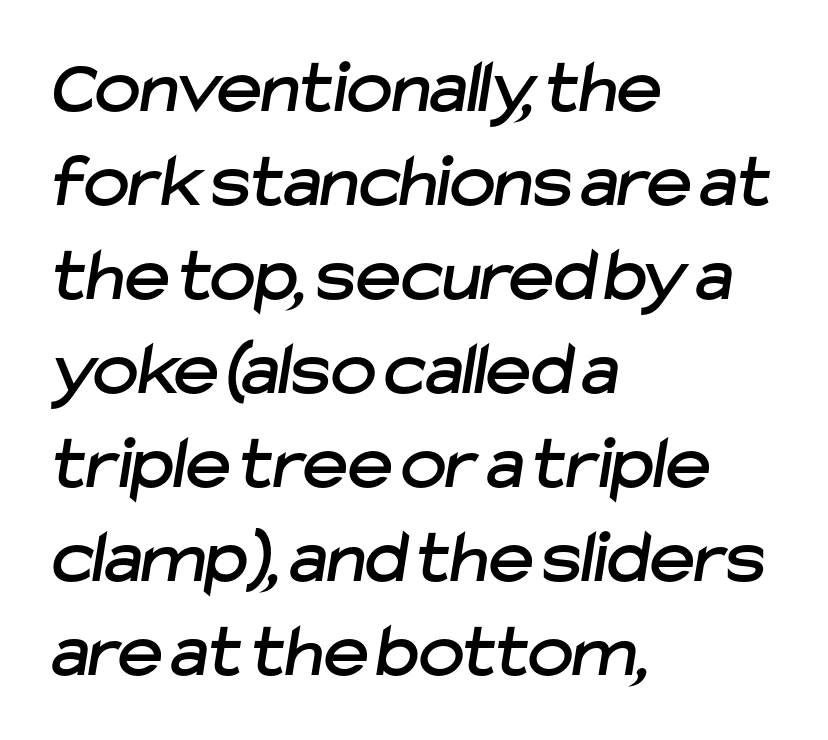
Q: Is the typeface a serif or a sans-serif typeface? A: Sans-serif.
Q: Is the text underlined? A: No.
Q: How is the paragraph aligned? A: Left-aligned.
Q: Is the spacing between letters normal or unusually wide? A: Normal.
Q: Width (condensed, normal, or wide)? A: Normal.
Q: Stroke contrast? A: Low.
Q: x-height? A: Medium.
Q: Monospaced? A: No.
